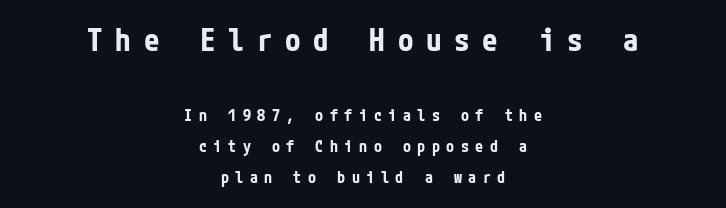
This rendering widens character spacing well past its baseline value. These lines are composed in type without serifs. If you folded the block vertically in half, each line would mirror itself in length. Quick note: underline off. Horizontal bands of white between lines are thick stripes.
